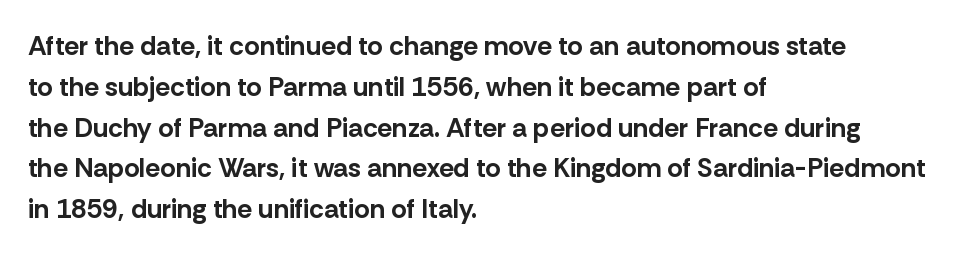
The image shows 27 px bold type, upright; set left-aligned, normal line spacing (1.51x), normal letter spacing, not underlined.
